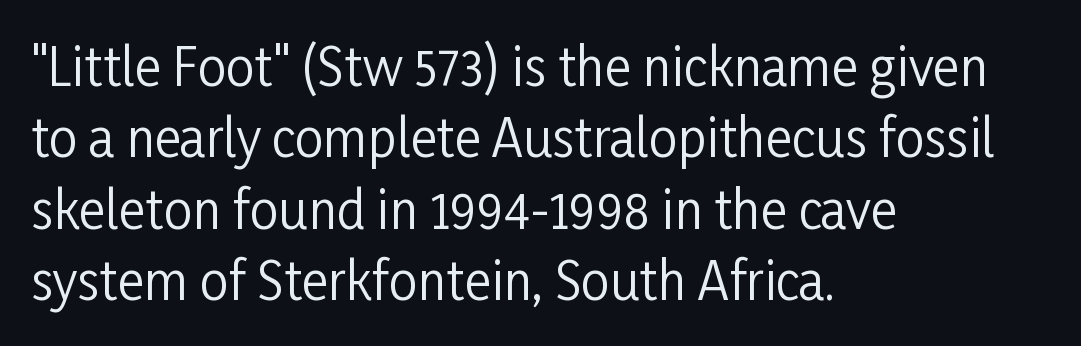
The image shows 51 px regular-weight, condensed sans-serif type, upright; set left-aligned, normal line spacing (1.4x), normal letter spacing, not underlined; low stroke contrast and a medium x-height.
